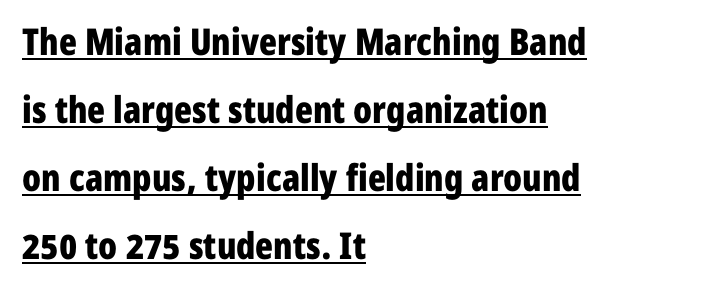
These lines are rendered in a variable-pitch font. Tracking value appears to be zero — textbook default spacing. The lines are quadded left. Do the letters lean? They stand straight.
